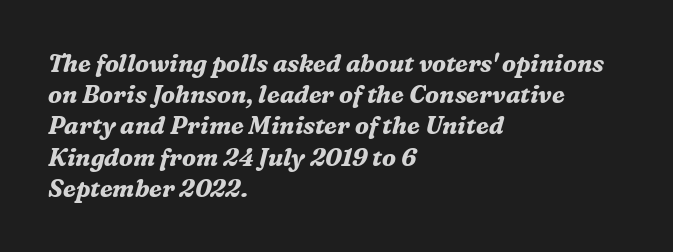
{"italic": "yes", "lean": "right", "slant_degrees": 16, "bold": "yes", "underline": "no", "align": "left", "line_spacing": "normal", "line_spacing_ratio": 1.3, "letter_spacing": "normal", "letter_spacing_em": 0.0, "glyph_px": 24}
